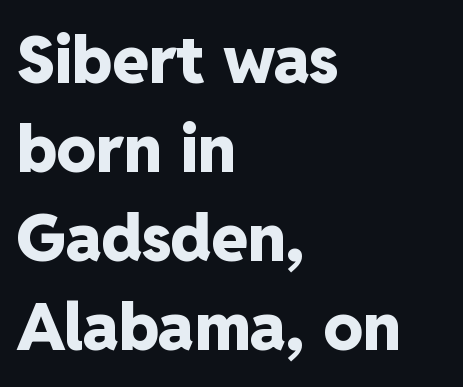
Varying glyph widths throughout — classic text-font behaviour. Nothing unusual about the tracking: characters are spaced as the font intends. Successive baselines arrive at the customary interval. When letters stand straight like this, we call the style roman or upright. The glyphs have the mass of a bold cut. The typesetter chose a ragged-right arrangement here.
